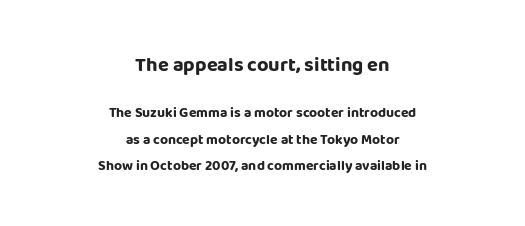
Ascenders rise straight up at ninety degrees. Two sizes are in play, and the larger belongs to the first block. Teacher's note: observe the equal gaps on both sides — that is centered alignment. Quick note: underline off. In terms of weight, the rendering is a true, heavy bold. The rendering keeps characters at their native spacing.
